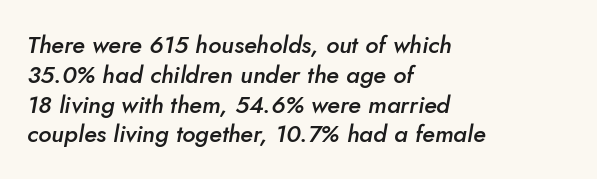
Q: Is the text bold? A: Semi-bold.
Q: Is the text italic (slanted)? A: Yes, it leans right by about 10 degrees.
Q: Is the text underlined? A: No.
Q: How is the paragraph aligned? A: Left-aligned.
Q: Is the spacing between letters normal or unusually wide? A: Normal.
